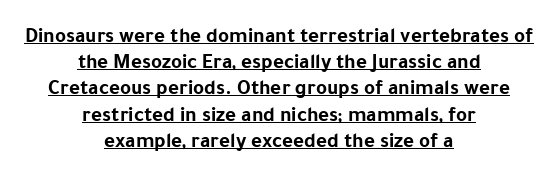
Q: Is the text bold? A: Yes.
Q: Is the text italic (slanted)? A: No, it is upright.
Q: Is the text underlined? A: Yes.
Q: How is the paragraph aligned? A: Centered.
Q: Is the spacing between letters normal or unusually wide? A: Normal.
Q: Is the spacing between lines tight, normal or loose? A: Normal.
